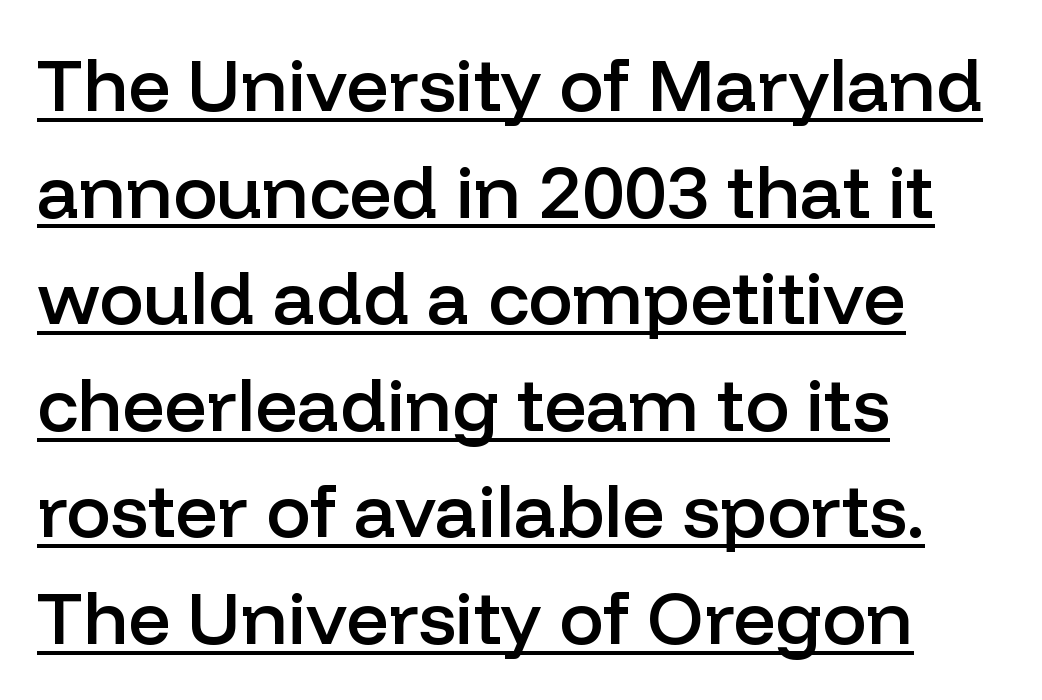
{"serif": "no", "italic": "no", "bold": "semi", "weight": "semibold", "width": "normal", "stroke_contrast": "low", "x_height": "medium", "monospaced": "no", "underline": "yes", "align": "left", "line_spacing": "normal", "line_spacing_ratio": 1.44, "letter_spacing": "normal", "letter_spacing_em": 0.0, "glyph_px": 74}
